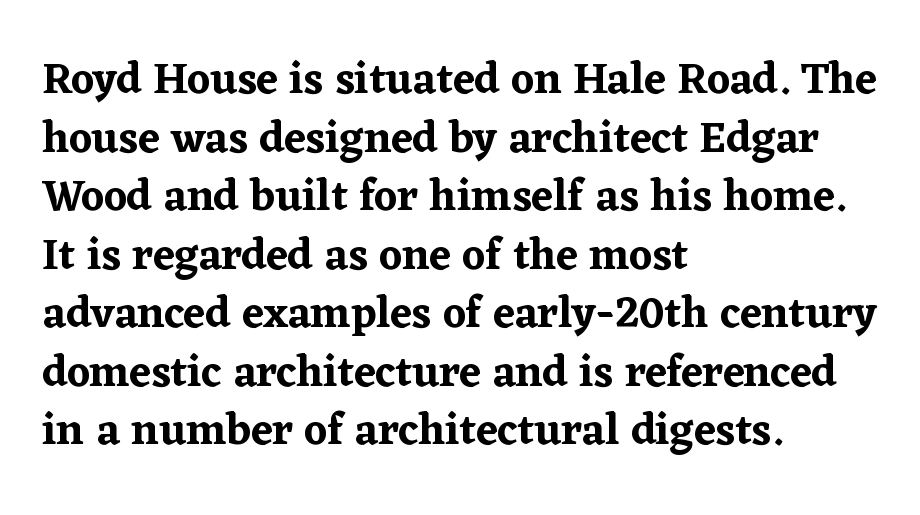
Q: Is the text italic (slanted)? A: No, it is upright.
Q: Is the typeface a serif or a sans-serif typeface? A: Serif.
Q: Is the text underlined? A: No.
Q: How is the paragraph aligned? A: Left-aligned.
Q: Is the spacing between letters normal or unusually wide? A: Normal.
Q: Is the spacing between lines tight, normal or loose? A: Normal.
Q: Width (condensed, normal, or wide)? A: Normal.
Q: Stroke contrast? A: Low.
Q: x-height? A: Medium.
Q: Monospaced? A: No.
